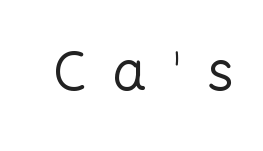
Q: Is the text bold? A: No.
Q: Is the text italic (slanted)? A: No, it is upright.
Q: Is the typeface a serif or a sans-serif typeface? A: Sans-serif.
Q: Is the text underlined? A: No.
Q: Is the spacing between letters normal or unusually wide? A: Unusually wide.
Q: Width (condensed, normal, or wide)? A: Normal.
Q: Stroke contrast? A: Low.
Q: x-height? A: Medium.
Q: Monospaced? A: No.
